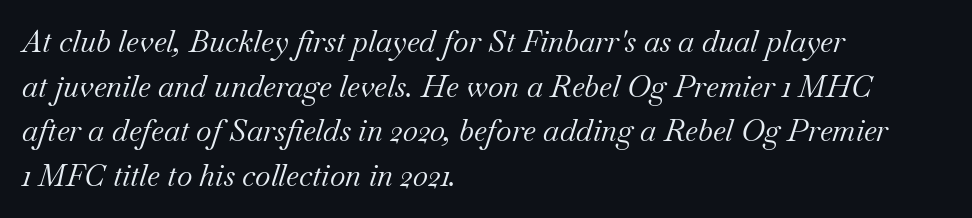
{"serif": "yes", "italic": "yes", "lean": "right", "slant_degrees": 18, "bold": "no", "weight": "regular", "width": "normal", "stroke_contrast": "medium", "x_height": "small", "monospaced": "no", "underline": "no", "align": "left", "line_spacing": "normal", "line_spacing_ratio": 1.49, "letter_spacing": "normal", "letter_spacing_em": 0.0, "glyph_px": 30}
